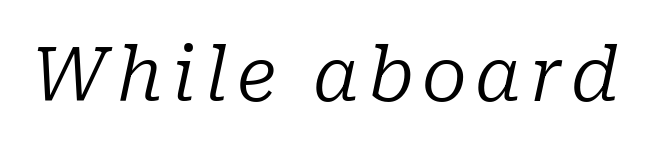
The image shows 74 px regular-weight serif type, italic (leaning right); set not underlined; low stroke contrast and a medium x-height.
